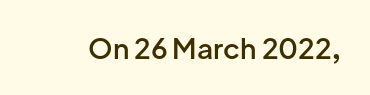
A bit beefed up — I'd call it semibold rather than bold. Look at the tracking — it's just the regular setting, nothing added. The space beneath each line is pristine and unruled. Varying glyph widths throughout — classic text-font behaviour. Typographically, this falls in the sans-serif category.
